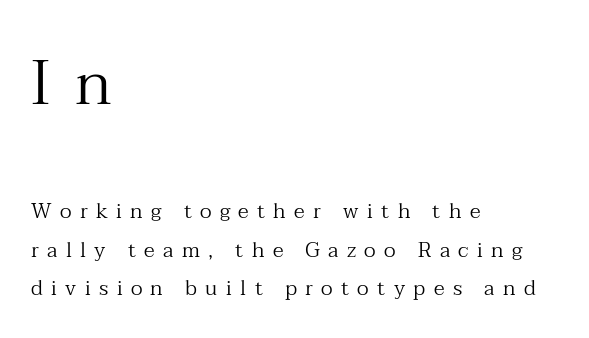
{"serif": "yes", "italic": "no", "bold": "no", "weight": "regular", "width": "normal", "stroke_contrast": "medium", "x_height": "medium", "monospaced": "no", "underline": "no", "align": "left", "line_spacing_ratio": 1.82, "letter_spacing": "wide", "letter_spacing_em": 0.4, "larger_block": "first", "size_ratio": 2.95, "glyph_px": 62}
